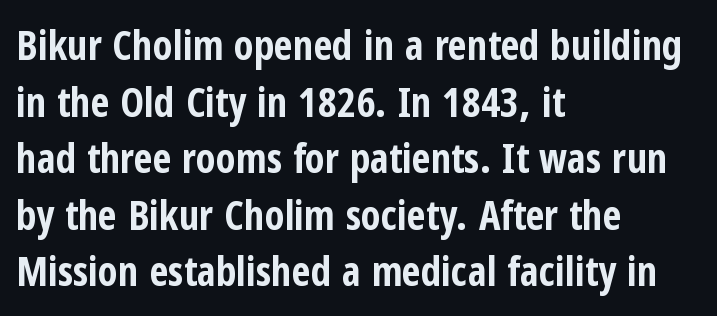
Q: Is the text bold? A: Yes.
Q: Is the text italic (slanted)? A: No, it is upright.
Q: Is the typeface a serif or a sans-serif typeface? A: Sans-serif.
Q: Is the text underlined? A: No.
Q: How is the paragraph aligned? A: Left-aligned.
Q: Is the spacing between letters normal or unusually wide? A: Normal.
Q: Is the spacing between lines tight, normal or loose? A: Normal.
Q: Width (condensed, normal, or wide)? A: Condensed.
Q: Stroke contrast? A: Low.
Q: x-height? A: Medium.
Q: Monospaced? A: No.
